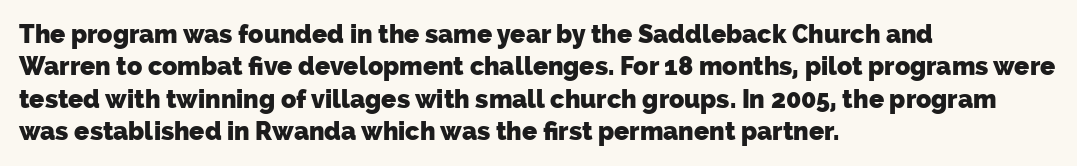
Q: Is the text bold? A: Yes.
Q: Is the text underlined? A: No.
Q: How is the paragraph aligned? A: Left-aligned.
Q: Is the spacing between letters normal or unusually wide? A: Normal.
Q: Is the spacing between lines tight, normal or loose? A: Normal.
